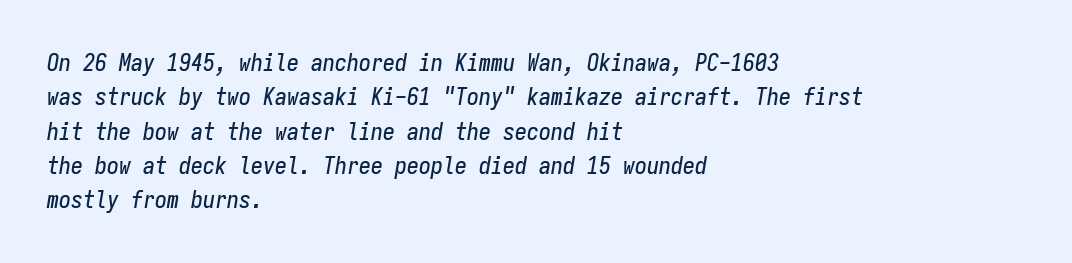
Q: Is the text italic (slanted)? A: Yes, it leans right by about 9 degrees.
Q: Is the text underlined? A: No.
Q: How is the paragraph aligned? A: Left-aligned.
Q: Is the spacing between letters normal or unusually wide? A: Normal.
Q: Is the spacing between lines tight, normal or loose? A: Normal.
